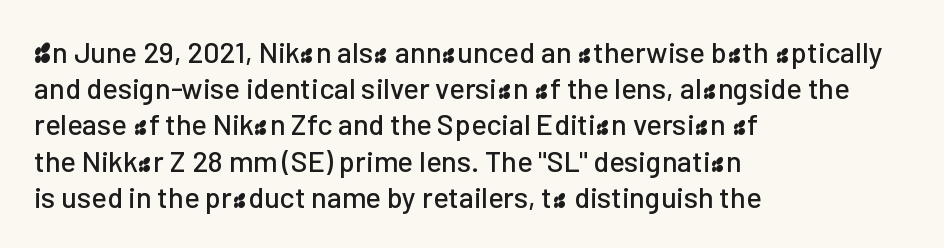
Nope, no serifs anywhere on these letters. Is this a fixed-width face? No — the glyphs have proportional, varying widths. A normal amount of white space separates one row of letters from the next. Beneath every word, the page is bare. Nope, not italic — everything's standing straight.
